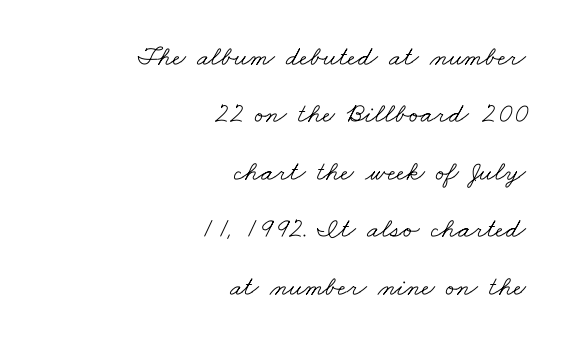
The image shows 28 px light, wide serif type; set right-aligned, loose line spacing (2.05x), normal letter spacing, not underlined; low stroke contrast and a small x-height.
